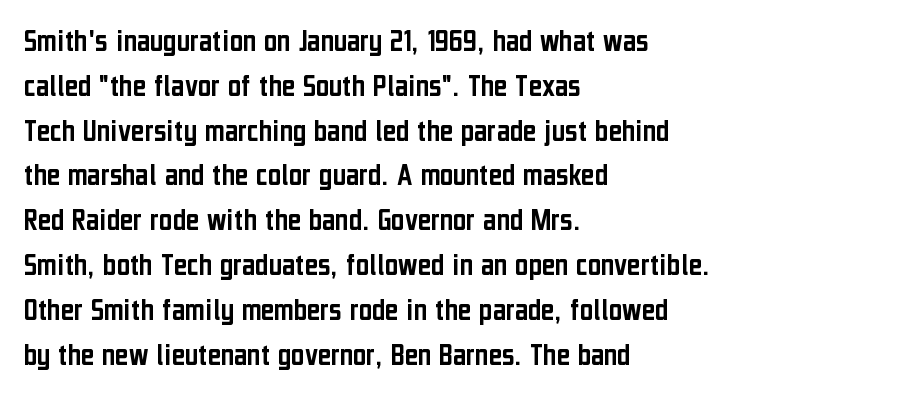
The image shows 32 px condensed sans-serif type, upright; set left-aligned, normal line spacing (1.4x), normal letter spacing, not underlined; low stroke contrast and a medium x-height.
